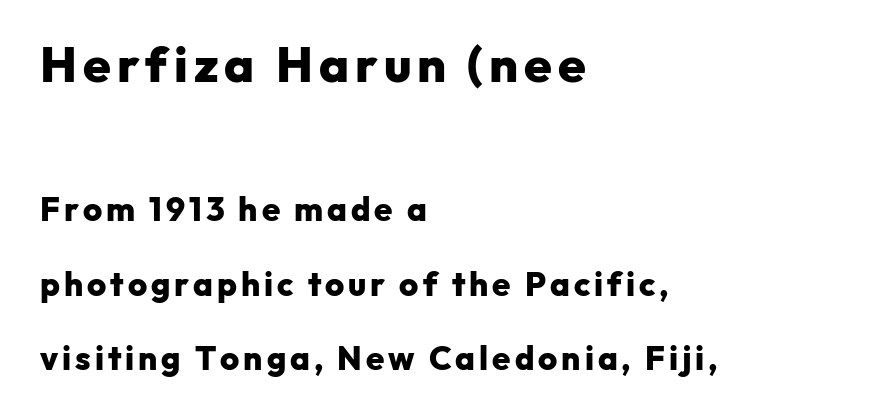
{"serif": "no", "italic": "no", "bold": "yes", "weight": "heavy", "width": "normal", "stroke_contrast": "low", "x_height": "medium", "monospaced": "no", "underline": "no", "align": "left", "line_spacing": "loose", "line_spacing_ratio": 2.26, "larger_block": "first", "size_ratio": 1.52, "glyph_px": 50}
